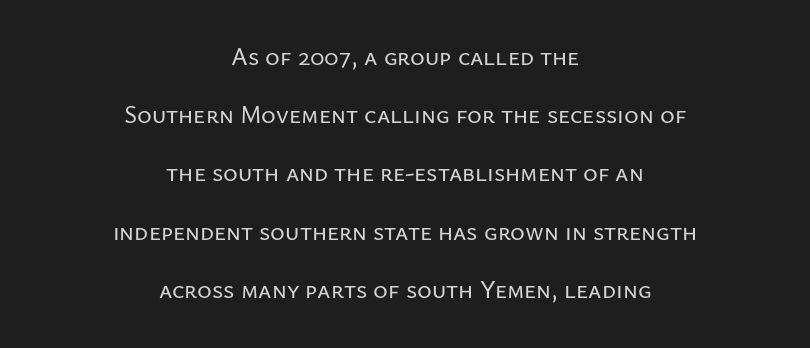
{"italic": "no", "underline": "no", "align": "center", "line_spacing": "loose", "line_spacing_ratio": 2.33, "letter_spacing": "normal", "letter_spacing_em": 0.0, "glyph_px": 25}
